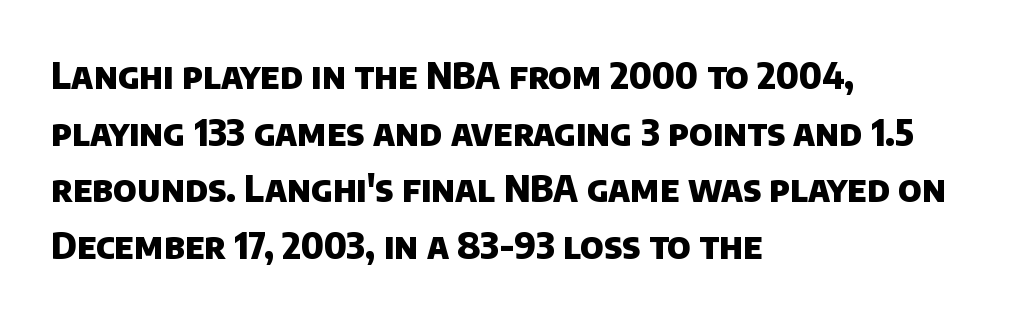
Q: Is the text bold? A: Yes.
Q: Is the typeface a serif or a sans-serif typeface? A: Sans-serif.
Q: Is the text underlined? A: No.
Q: How is the paragraph aligned? A: Left-aligned.
Q: Is the spacing between letters normal or unusually wide? A: Normal.
Q: Is the spacing between lines tight, normal or loose? A: Normal.
Q: Width (condensed, normal, or wide)? A: Normal.
Q: Stroke contrast? A: Low.
Q: x-height? A: Large.
Q: Monospaced? A: No.
